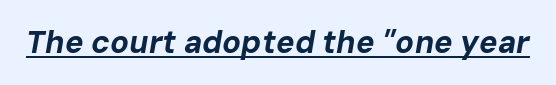
The image shows 31 px bold type, italic (leaning right); set normal letter spacing, underlined; low stroke contrast and a medium x-height.
